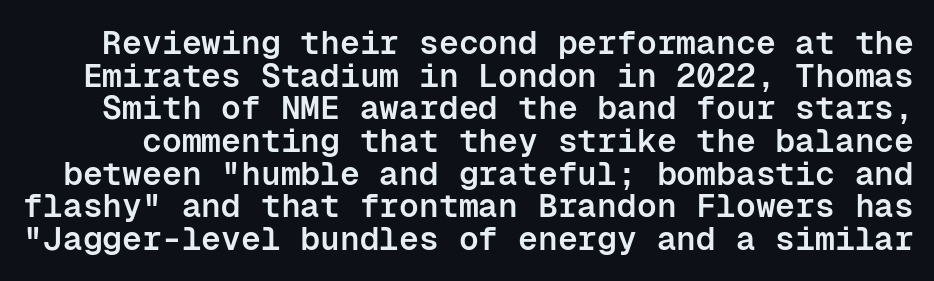
Is this a fixed-width face? Yes — each glyph sits in an identical cell. What's the leading like? Squeezed, with rows nearly overlapping. These lines keep a tight, regular rhythm from letter to letter. The rendering uses a semibold face; strokes are thickened but not to full bold. Descenders hang freely into open space. Is there any slant? The stems are plumb.
